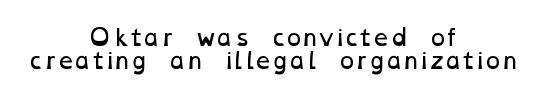
Glyph-to-glyph distance matches everyday printed text. Honestly, there is no underline to notice here at all. The rendering positions every line midway between the sides. Ink coverage per letter is moderate at most.
